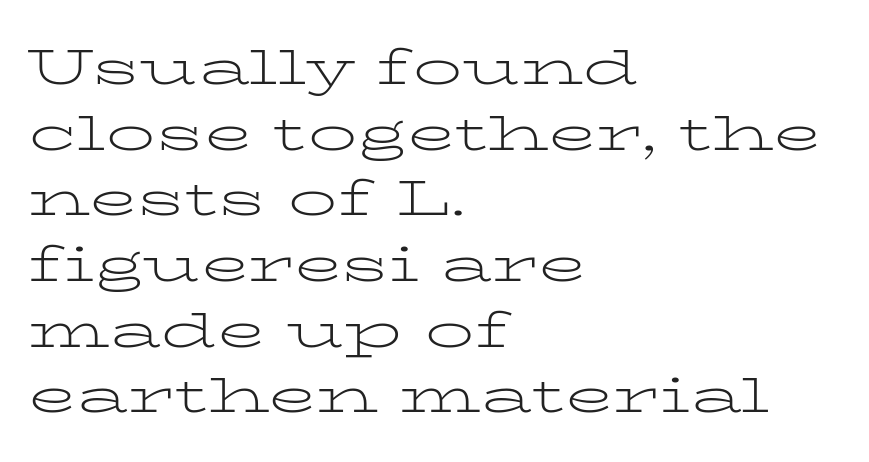
Does the type have serifs? Yes, each stem ends in a small foot. These lines are rendered in a variable-pitch font. Bold? No — there's no thickening of the strokes. Descenders are the only things crossing below the line. You could call the tracking neutral — neither tight nor loose. Italic: no, the glyphs are upright roman.
